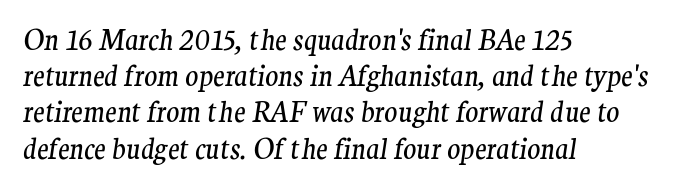
The image shows 27 px text type, italic (leaning right); set left-aligned, normal line spacing (1.34x), normal letter spacing, not underlined.
